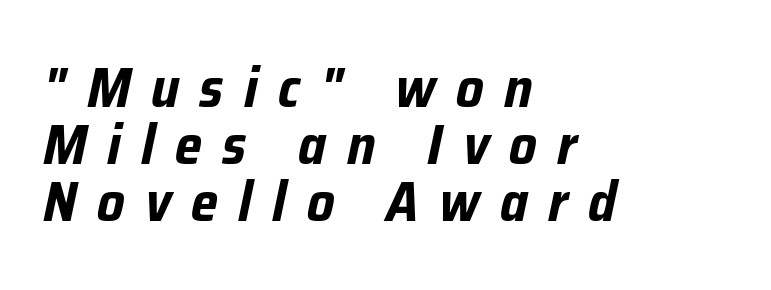
{"italic": "yes", "lean": "right", "slant_degrees": 12, "bold": "yes", "weight": "bold", "width": "condensed", "stroke_contrast": "low", "x_height": "medium", "monospaced": "no", "underline": "no", "align": "left", "line_spacing": "tight", "line_spacing_ratio": 1.02, "letter_spacing": "wide", "letter_spacing_em": 0.36, "glyph_px": 56}
